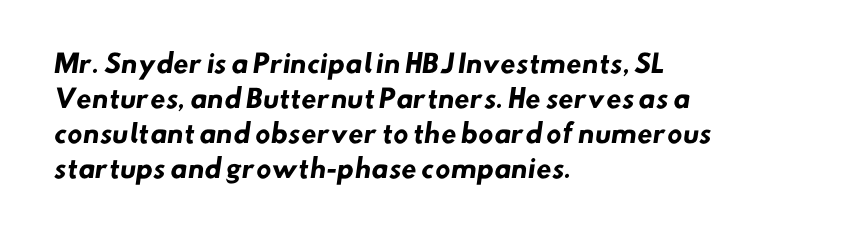
The image shows 25 px bold type; set left-aligned, normal line spacing (1.4x), normal letter spacing, not underlined.
